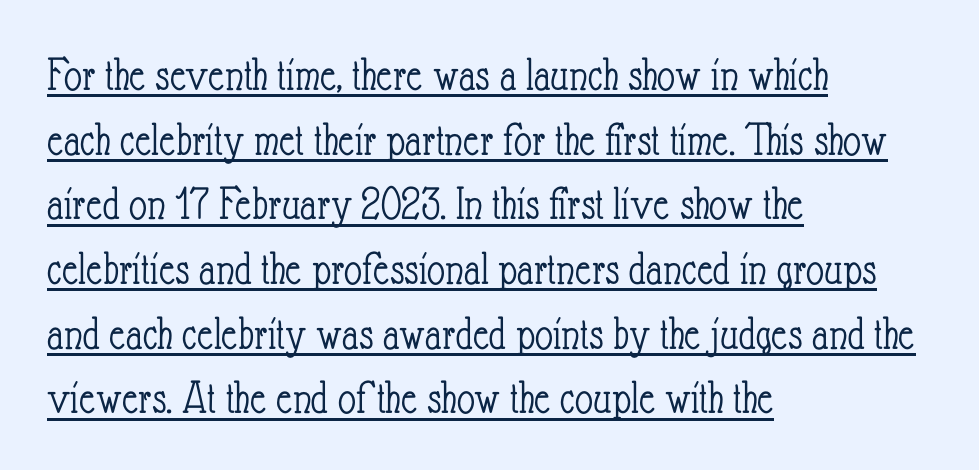
{"italic": "no", "bold": "no", "weight": "light", "width": "condensed", "stroke_contrast": "low", "x_height": "small", "monospaced": "no", "underline": "yes", "align": "left", "line_spacing": "normal", "line_spacing_ratio": 1.32, "letter_spacing": "normal", "letter_spacing_em": 0.0, "glyph_px": 49}
